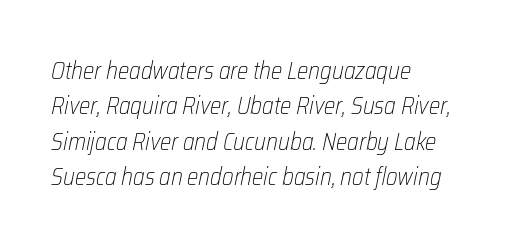
The image shows 24 px text type, italic (leaning right); set left-aligned, normal line spacing (1.47x), normal letter spacing, not underlined.
